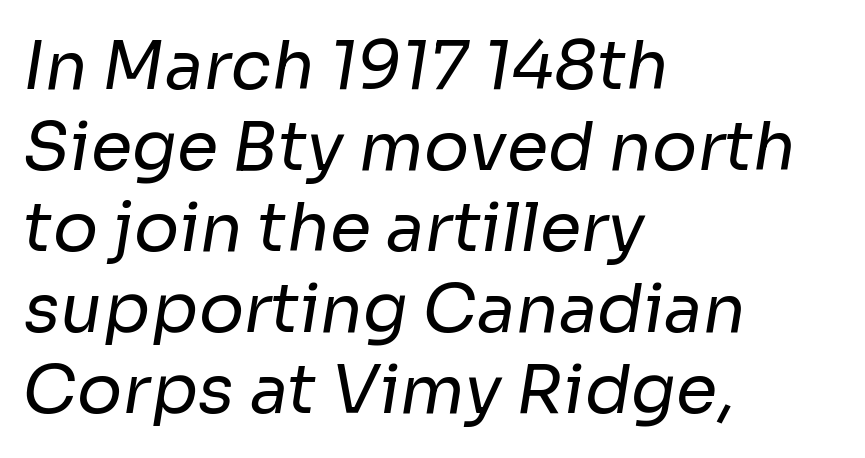
Q: Is the text bold? A: No.
Q: Is the typeface a serif or a sans-serif typeface? A: Sans-serif.
Q: Is the text underlined? A: No.
Q: How is the paragraph aligned? A: Left-aligned.
Q: Is the spacing between letters normal or unusually wide? A: Normal.
Q: Width (condensed, normal, or wide)? A: Normal.
Q: Stroke contrast? A: Low.
Q: x-height? A: Medium.
Q: Monospaced? A: No.
